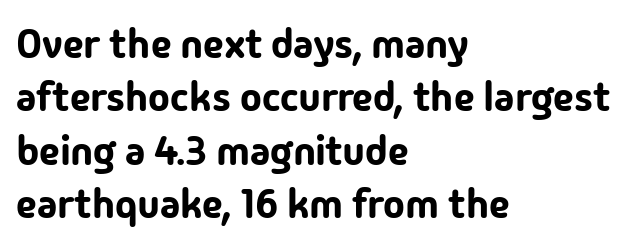
The image shows 41 px sans-serif type, upright; set left-aligned, normal line spacing (1.3x), normal letter spacing, not underlined; low stroke contrast and a medium x-height.
